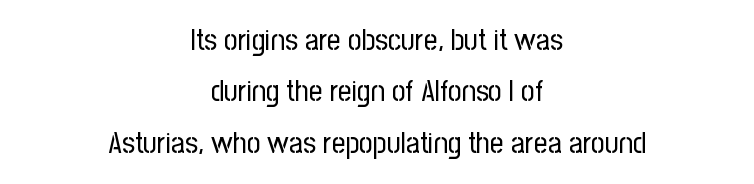
The letters stand straight up with perfectly vertical stems. Character widths vary here, with narrow letters taking less room than wide ones. You can tell from the bare stems that sans-serif type was used. The characters are drawn with everyday or finer stroke widths. The rag falls on both sides of this text block equally.
